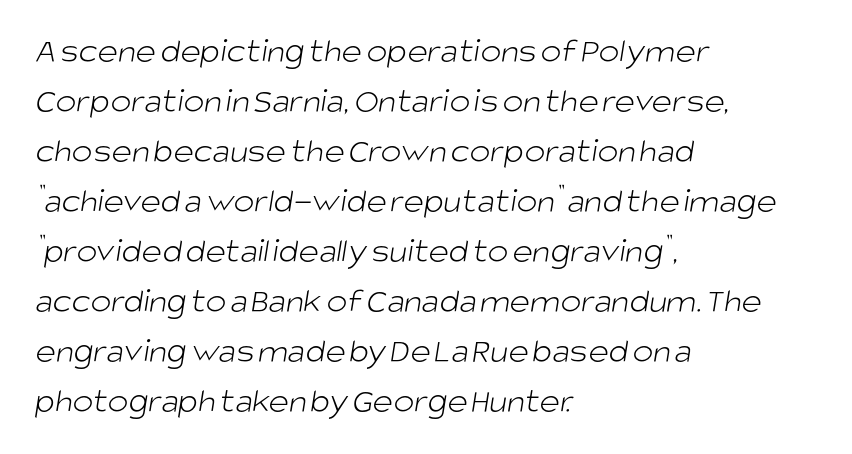
Q: Is the text bold? A: No.
Q: Is the typeface a serif or a sans-serif typeface? A: Sans-serif.
Q: Is the text underlined? A: No.
Q: How is the paragraph aligned? A: Left-aligned.
Q: Is the spacing between letters normal or unusually wide? A: Normal.
Q: Is the spacing between lines tight, normal or loose? A: Normal.
Q: Width (condensed, normal, or wide)? A: Normal.
Q: Stroke contrast? A: Low.
Q: x-height? A: Large.
Q: Monospaced? A: No.
